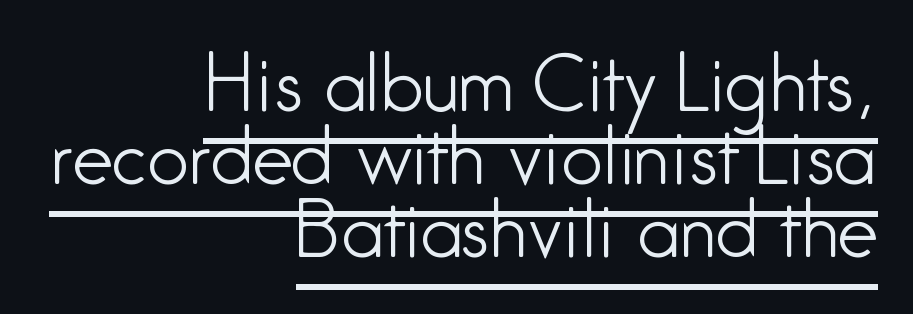
The image shows 73 px light, condensed sans-serif type, upright; set right-aligned, tight line spacing (1.0x), normal letter spacing, underlined; low stroke contrast and a medium x-height.
